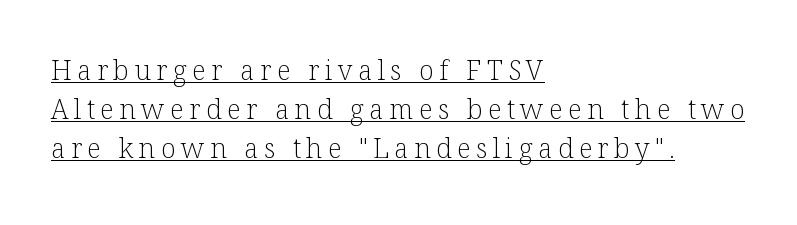
The image shows 27 px text type, upright; set left-aligned, normal line spacing (1.45x), unusually wide letter spacing (+0.2 em), underlined.
